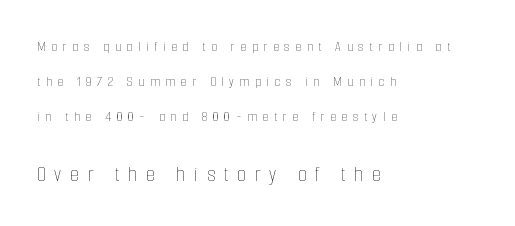
{"italic": "no", "bold": "no", "underline": "no", "align": "left", "line_spacing": "loose", "line_spacing_ratio": 2.33, "letter_spacing": "wide", "letter_spacing_em": 0.38, "larger_block": "second", "size_ratio": 1.53, "glyph_px": 23}
